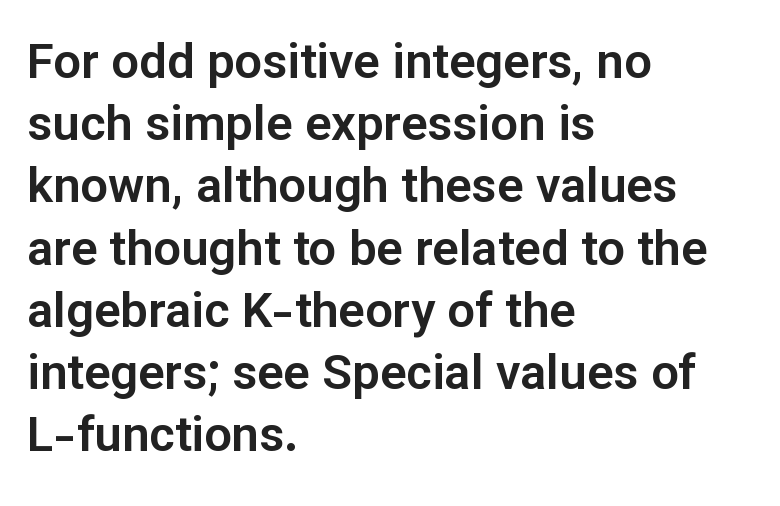
Q: Is the text italic (slanted)? A: No, it is upright.
Q: Is the typeface a serif or a sans-serif typeface? A: Sans-serif.
Q: Is the text underlined? A: No.
Q: How is the paragraph aligned? A: Left-aligned.
Q: Is the spacing between letters normal or unusually wide? A: Normal.
Q: Is the spacing between lines tight, normal or loose? A: Normal.
Q: Width (condensed, normal, or wide)? A: Normal.
Q: Stroke contrast? A: Low.
Q: x-height? A: Medium.
Q: Monospaced? A: No.
